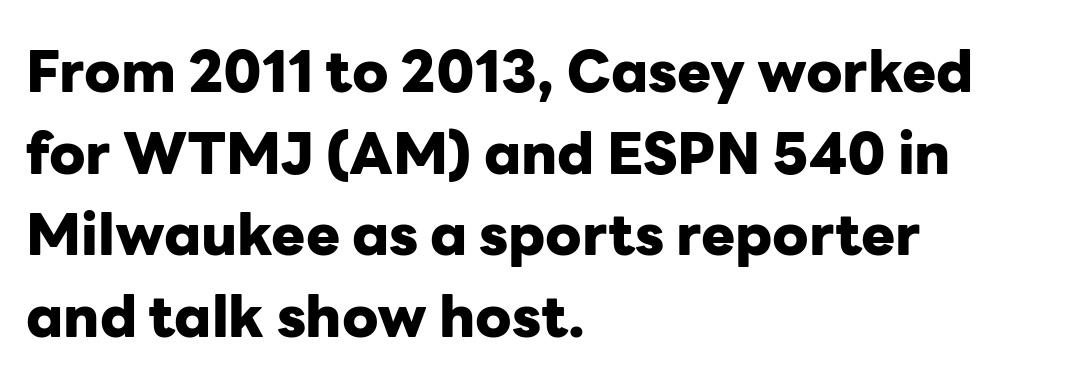
Q: Is the text bold? A: Yes.
Q: Is the text italic (slanted)? A: No, it is upright.
Q: Is the typeface a serif or a sans-serif typeface? A: Sans-serif.
Q: Is the text underlined? A: No.
Q: How is the paragraph aligned? A: Left-aligned.
Q: Is the spacing between letters normal or unusually wide? A: Normal.
Q: Is the spacing between lines tight, normal or loose? A: Normal.
Q: Width (condensed, normal, or wide)? A: Normal.
Q: Stroke contrast? A: Low.
Q: x-height? A: Medium.
Q: Monospaced? A: No.
